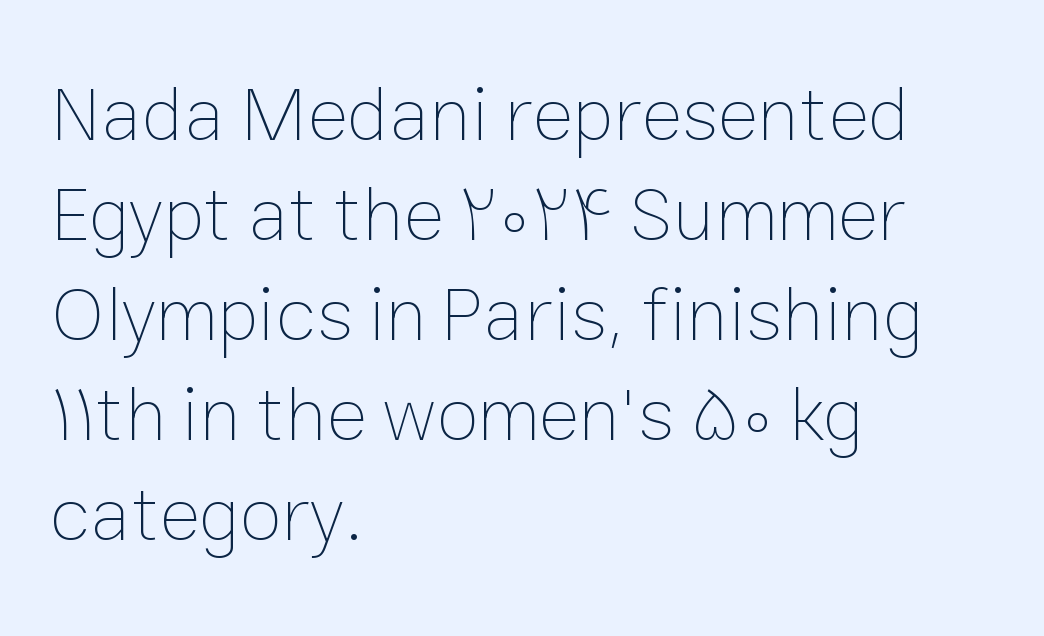
Q: Is the text bold? A: No.
Q: Is the text italic (slanted)? A: No, it is upright.
Q: Is the text underlined? A: No.
Q: How is the paragraph aligned? A: Left-aligned.
Q: Is the spacing between letters normal or unusually wide? A: Normal.
Q: Is the spacing between lines tight, normal or loose? A: Normal.
Q: Width (condensed, normal, or wide)? A: Normal.
Q: Stroke contrast? A: Low.
Q: x-height? A: Medium.
Q: Monospaced? A: No.
